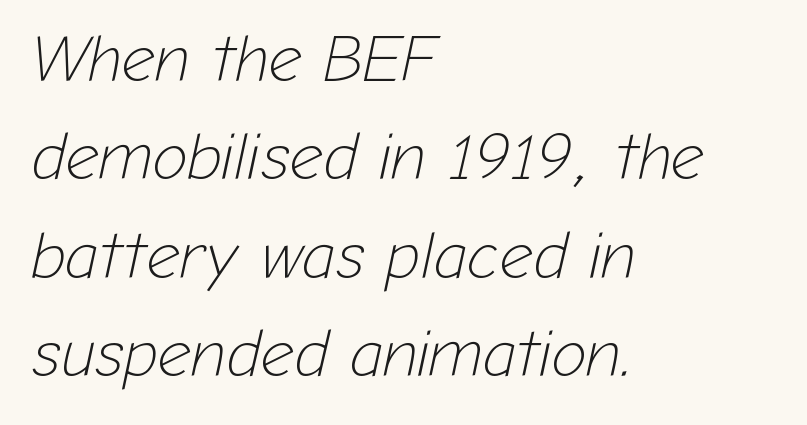
The image shows 66 px light type, italic (leaning right); set left-aligned, normal line spacing (1.49x), normal letter spacing, not underlined; low stroke contrast and a medium x-height.
